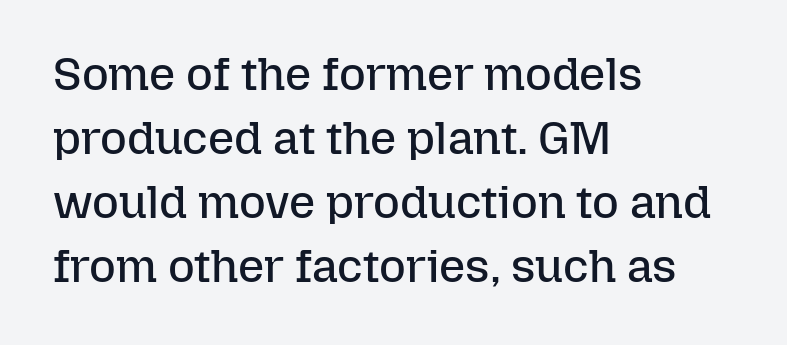
Q: Is the text bold? A: No.
Q: Is the text italic (slanted)? A: No, it is upright.
Q: Is the text underlined? A: No.
Q: How is the paragraph aligned? A: Left-aligned.
Q: Is the spacing between letters normal or unusually wide? A: Normal.
Q: Is the spacing between lines tight, normal or loose? A: Normal.
Q: Width (condensed, normal, or wide)? A: Normal.
Q: Stroke contrast? A: Low.
Q: x-height? A: Medium.
Q: Monospaced? A: No.
